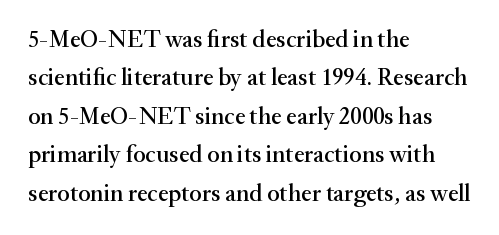
Q: Is the text italic (slanted)? A: No, it is upright.
Q: Is the text underlined? A: No.
Q: How is the paragraph aligned? A: Left-aligned.
Q: Is the spacing between letters normal or unusually wide? A: Normal.
Q: Is the spacing between lines tight, normal or loose? A: Normal.
